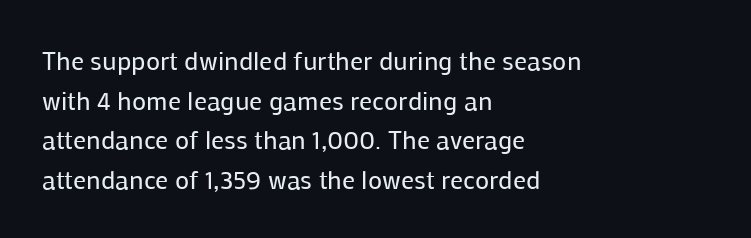
The block of text has a typical density, with ordinary space between rows. The line texture is even and compact thanks to regular tracking. Nothing heavy about these letters — not bold at all. Which margin do the lines hug? The left one — the right edge is uneven.
